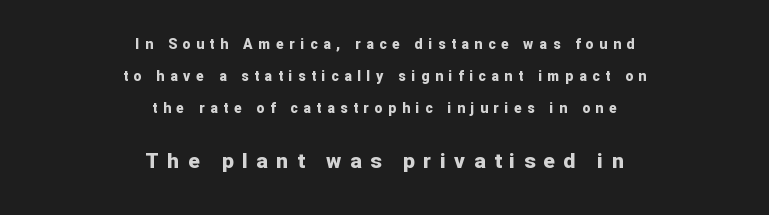
The image shows 21 px bold type, upright; set centered, loose line spacing (2.27x), unusually wide letter spacing (+0.41 em), not underlined; the second (bottom) block is 1.5x larger.
